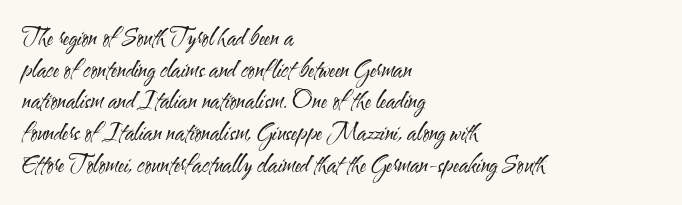
{"bold": "no", "underline": "no", "align": "left", "line_spacing": "normal", "line_spacing_ratio": 1.38, "letter_spacing": "normal", "letter_spacing_em": 0.0, "glyph_px": 23}
